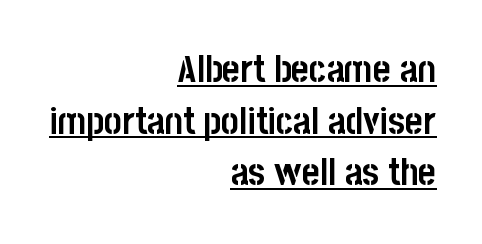
The rendering anchors every line to the right-hand side. Glyph-to-glyph distance matches everyday printed text. A normal amount of white space separates one row of letters from the next. Note the varied advance widths — an 'i' is clearly narrower than an 'm'. Plenty of ink on the page — the face is bold. Unlike italic type, these characters show no tilt at all.
